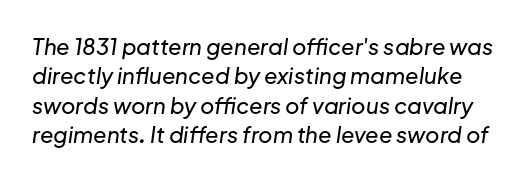
Q: Is the text italic (slanted)? A: Yes, it leans right by about 8 degrees.
Q: Is the text underlined? A: No.
Q: Is the spacing between letters normal or unusually wide? A: Normal.
Q: Is the spacing between lines tight, normal or loose? A: Normal.
